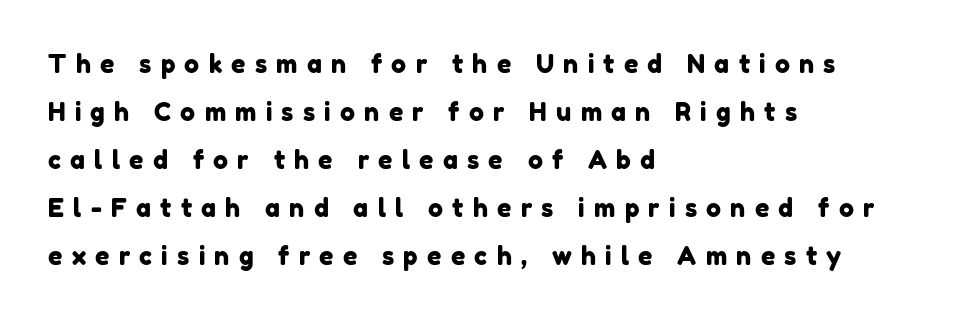
Q: Is the text underlined? A: No.
Q: How is the paragraph aligned? A: Left-aligned.
Q: Is the spacing between letters normal or unusually wide? A: Unusually wide.
Q: Is the spacing between lines tight, normal or loose? A: Loose.
